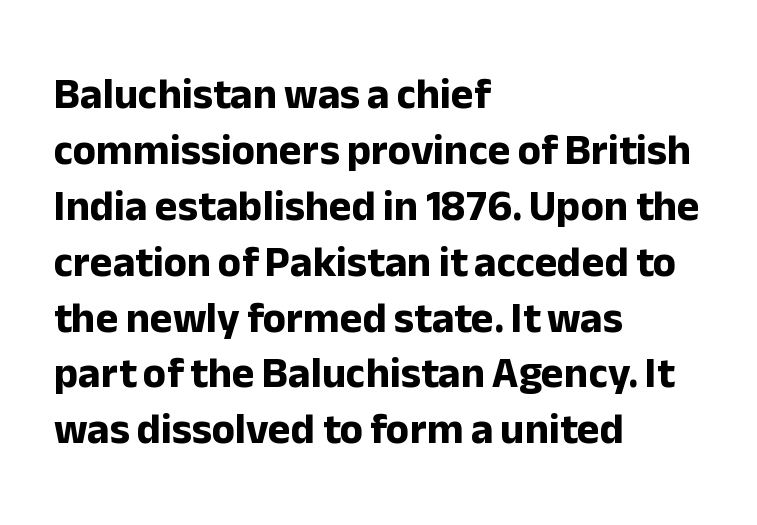
Nobody touched the tracking dial on this one. This is roman type, the default non-slanted kind. The vertical gap from one line to the next is medium. The passage is arranged the way most books set body copy — flush left. This sample has the flowing, uneven cadence of proportional lettering. What kind of face is this? One without serifs — a sans.
